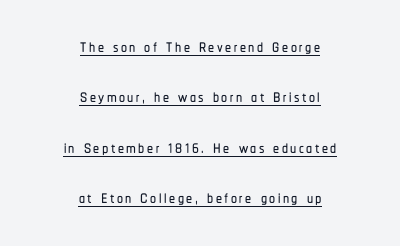
The rendering uses the underline text-decoration. One-word summary of the alignment: center. A great deal of white space separates one row of letters from the next. The lettering holds an erect, upright posture throughout.
